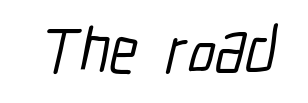
Note: no serifs on the glyphs. No extra tracking has been applied to these lines. Check under the words: just untouched page. The passage shown is typed in a proportional face where columns would drift.
